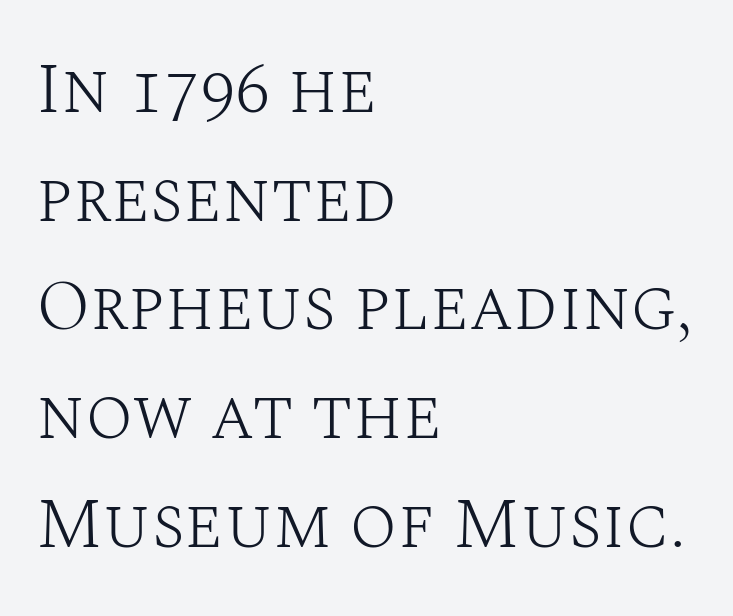
{"serif": "yes", "italic": "no", "bold": "no", "weight": "light", "width": "normal", "stroke_contrast": "medium", "x_height": "large", "monospaced": "no", "underline": "no", "align": "left", "line_spacing": "normal", "line_spacing_ratio": 1.53, "letter_spacing": "normal", "letter_spacing_em": 0.0, "glyph_px": 71}
